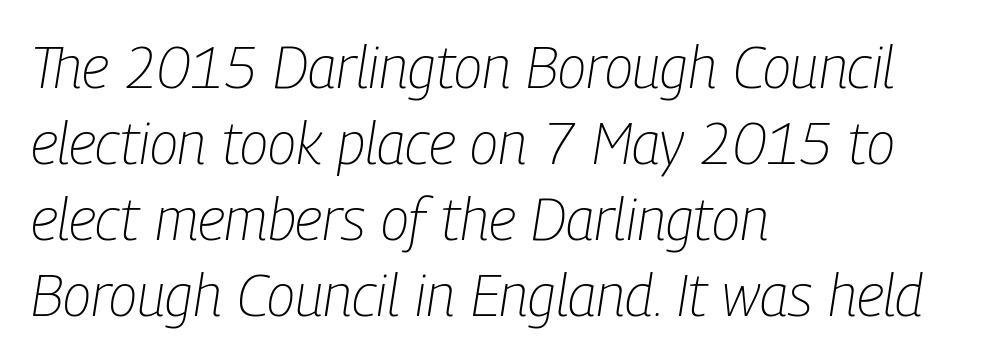
{"italic": "yes", "lean": "right", "slant_degrees": 9, "bold": "no", "weight": "light", "width": "condensed", "stroke_contrast": "low", "x_height": "medium", "monospaced": "no", "underline": "no", "align": "left", "line_spacing": "normal", "line_spacing_ratio": 1.31, "letter_spacing": "normal", "letter_spacing_em": 0.0, "glyph_px": 58}
